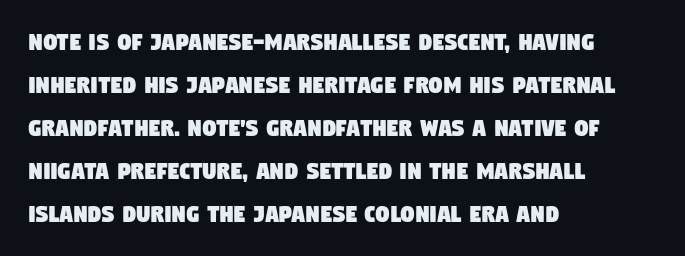
Letters rest on an invisible, unmarked baseline. Leading matches the norm, producing a regular column. Compared with typical body copy, the letter spacing here is the same. All the whitespace from short lines collects on the right.
